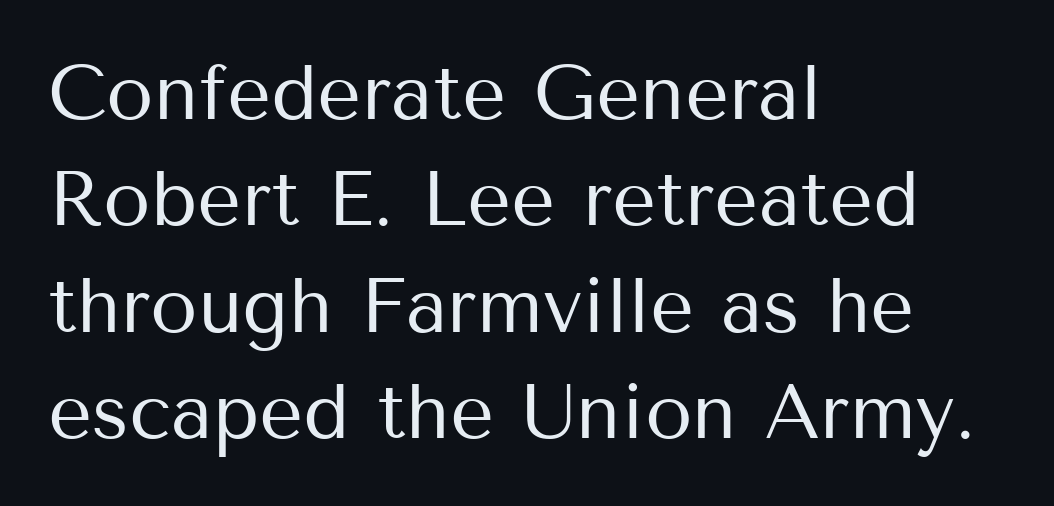
{"serif": "no", "italic": "no", "bold": "no", "weight": "regular", "width": "normal", "stroke_contrast": "medium", "x_height": "medium", "monospaced": "no", "underline": "no", "align": "left", "line_spacing": "normal", "line_spacing_ratio": 1.38, "letter_spacing": "normal", "letter_spacing_em": 0.0, "glyph_px": 77}
